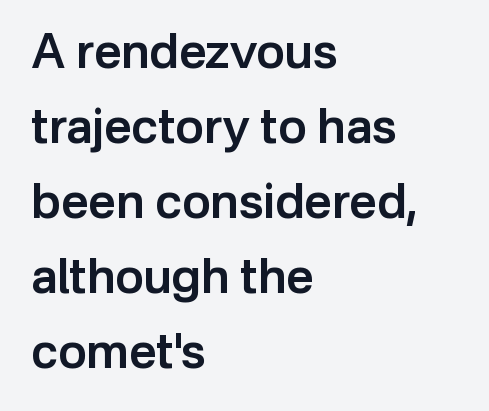
The image shows 48 px semibold sans-serif type, upright; set left-aligned, normal line spacing (1.56x), normal letter spacing, not underlined; low stroke contrast and a medium x-height.
